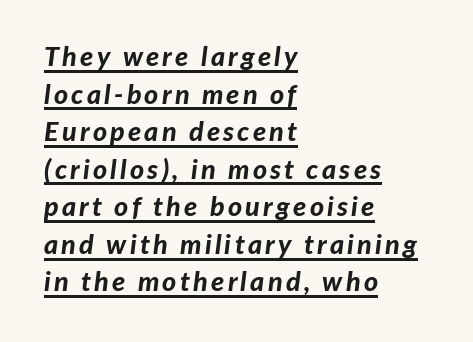
Q: Is the text bold? A: Yes.
Q: Is the text italic (slanted)? A: Yes, it leans right by about 7 degrees.
Q: Is the text underlined? A: Yes.
Q: How is the paragraph aligned? A: Left-aligned.
Q: Is the spacing between lines tight, normal or loose? A: Normal.
